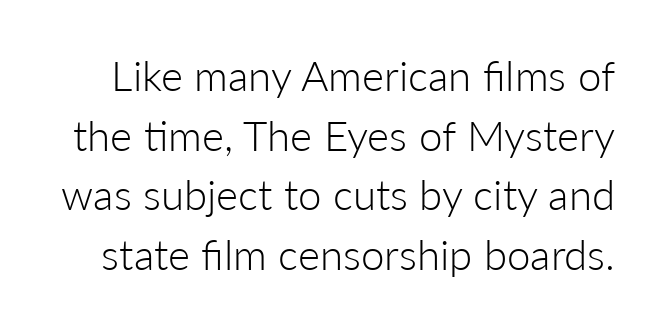
No feet cap the strokes, marking this as sans-serif type. In terms of posture, this sample is upright. The face used here is proportionally spaced, like ordinary book or web type. The baseline area is clear. Tracking value appears to be zero — textbook default spacing. A light-to-regular cut is what we see here.
